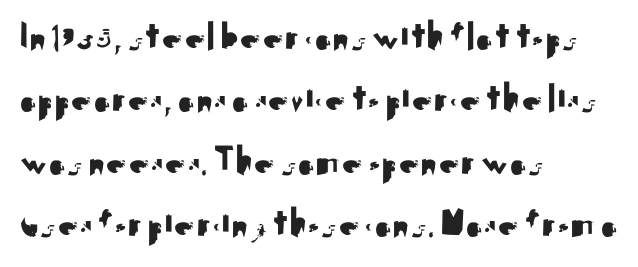
The image shows 41 px sans-serif type, upright; set left-aligned, normal line spacing (1.52x), normal letter spacing, not underlined; medium stroke contrast and a small x-height.
